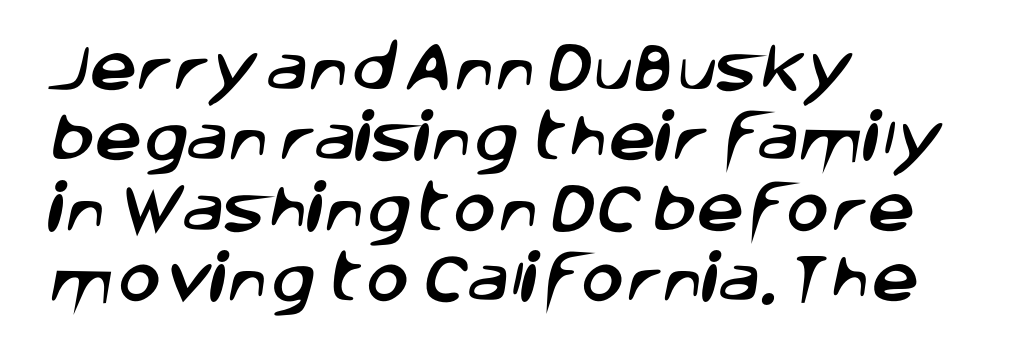
The image shows 53 px sans-serif type; set left-aligned, normal line spacing (1.33x), normal letter spacing, not underlined; low stroke contrast and a large x-height.
